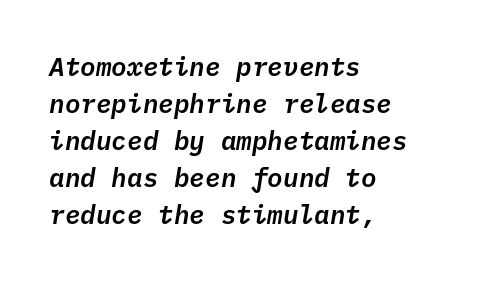
Q: Is the text italic (slanted)? A: Yes, it leans right by about 10 degrees.
Q: Is the text underlined? A: No.
Q: How is the paragraph aligned? A: Left-aligned.
Q: Is the spacing between letters normal or unusually wide? A: Normal.
Q: Is the spacing between lines tight, normal or loose? A: Normal.
